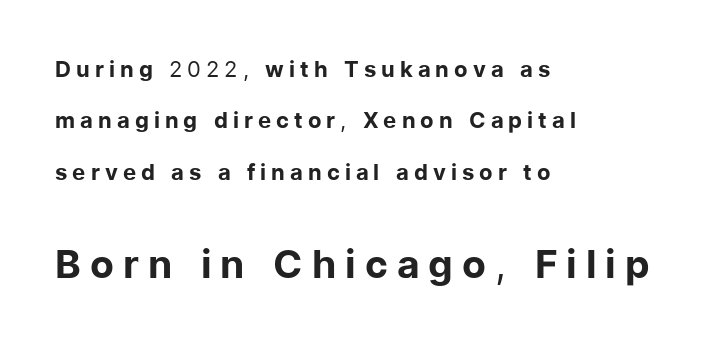
Do the letters lean? They stand straight. The lower block of text is set noticeably larger than the block above it. The horizontal fit of the characters is loose and conspicuously gappy. Weight: in the light-to-regular range.
